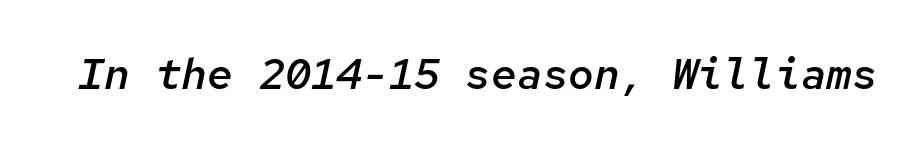
Check under the words: just untouched page. Do the characters align in a grid? Yes, the font is monospaced. The sample has been set in demibold, a notch under bold. You can tell it's italic because the verticals aren't actually vertical. Inter-character spacing is left at the font's built-in metrics.
